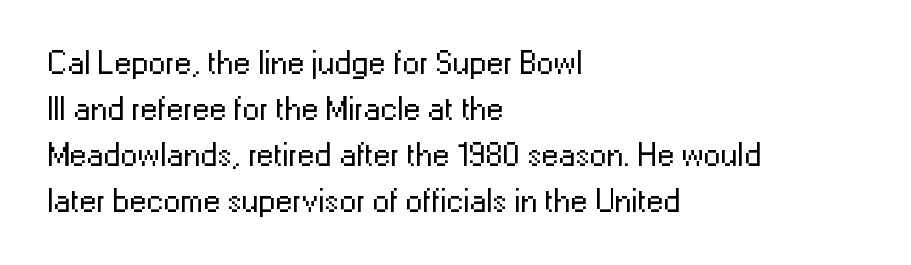
Underline: absent. A roman cut, with each character standing at attention. Compared with typical body copy, the letter spacing here is the same. Notice how descenders clear the ascenders below comfortably — that's standard leading. Each line starts at the same left margin while the right side varies.
